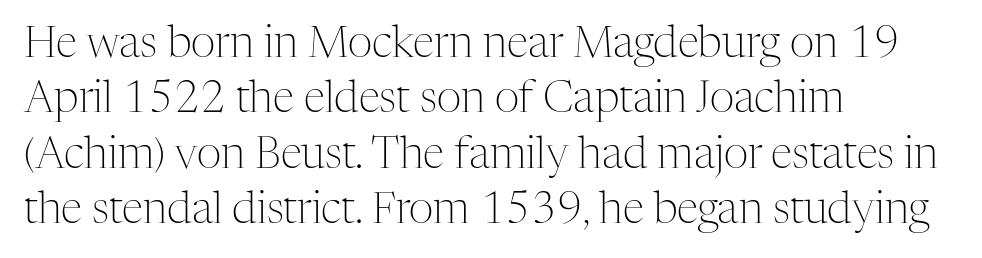
{"serif": "yes", "italic": "no", "bold": "no", "weight": "light", "width": "normal", "stroke_contrast": "medium", "x_height": "medium", "monospaced": "no", "underline": "no", "align": "left", "line_spacing": "normal", "line_spacing_ratio": 1.29, "letter_spacing": "normal", "letter_spacing_em": 0.0, "glyph_px": 43}
